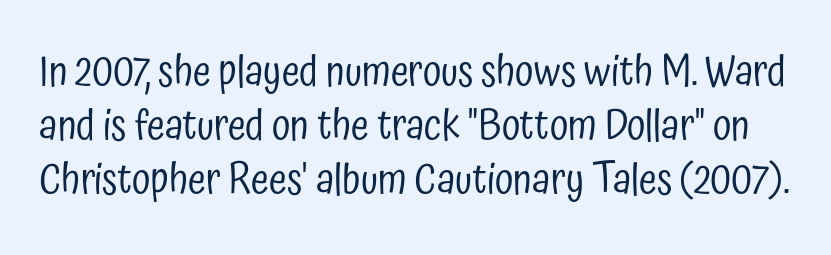
No feet cap the strokes, marking this as sans-serif type. Regular leading. Looks like regular typesetting: each glyph gets only the width it needs. Underlining? Definitely not there. The letters stand upright; this is a roman face.
